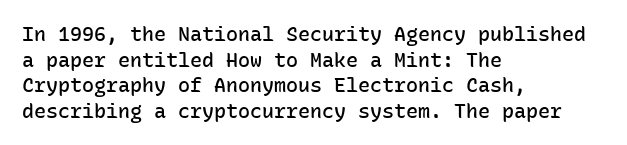
The image shows 20 px text type, upright; set left-aligned, normal line spacing (1.28x), normal letter spacing, not underlined.
